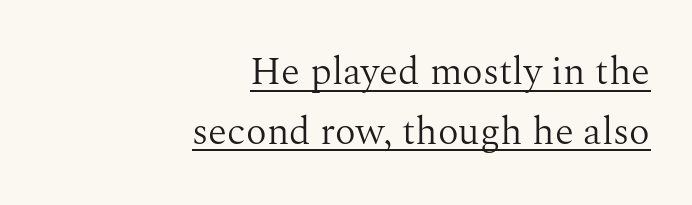
{"serif": "yes", "italic": "no", "bold": "no", "weight": "light", "width": "normal", "stroke_contrast": "medium", "x_height": "medium", "monospaced": "no", "underline": "yes", "align": "right", "line_spacing": "normal", "line_spacing_ratio": 1.53, "letter_spacing": "normal", "letter_spacing_em": 0.0, "glyph_px": 39}
